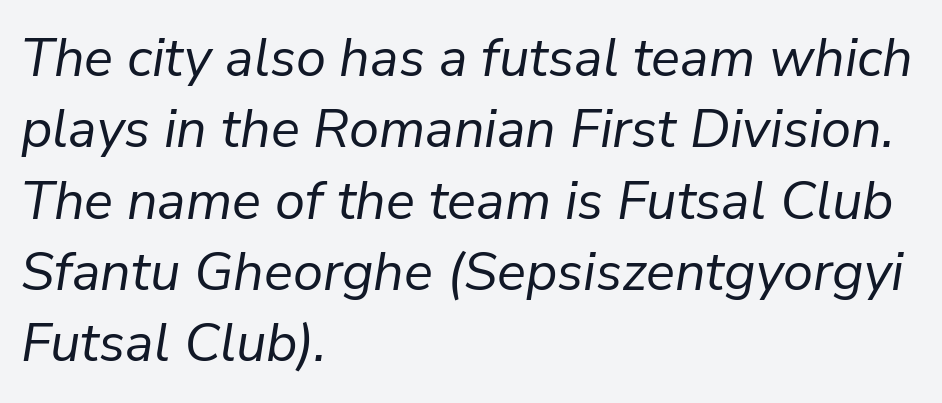
The specimen omits any rule beneath the text block's lines. The rendering applies a slant to the glyphs. Vertical spacing — default. One-word summary of the alignment: left.
